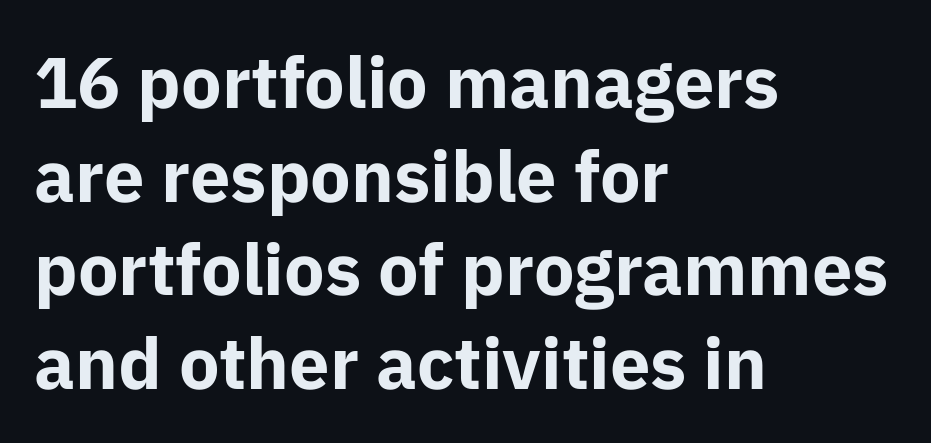
Upright lettering throughout. This rendering features lettering with no underline. Horizontal alignment here is leftward, the default for most running prose. This sample has the flowing, uneven cadence of proportional lettering. You can tell from the bare stems that sans-serif type was used. Typesetter's note: full bold, strokes at maximum text heaviness.
